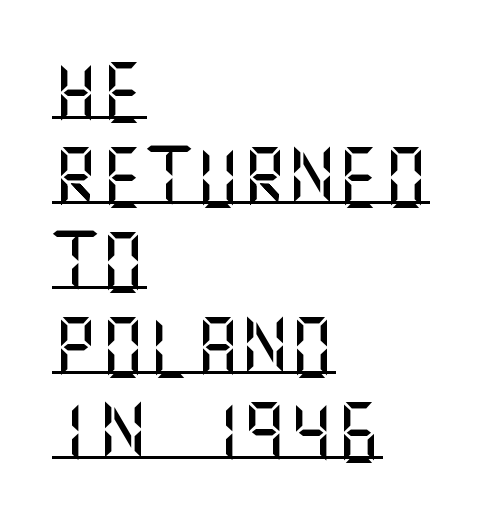
The image shows 59 px sans-serif type, upright; set left-aligned, normal line spacing (1.44x), normal letter spacing, underlined; medium stroke contrast and a large x-height.
